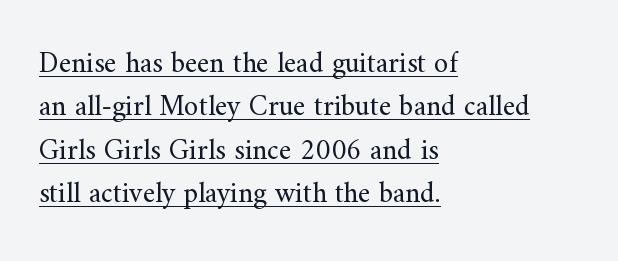
Q: Is the text bold? A: No.
Q: Is the text italic (slanted)? A: No, it is upright.
Q: Is the typeface a serif or a sans-serif typeface? A: Serif.
Q: Is the text underlined? A: Yes.
Q: How is the paragraph aligned? A: Left-aligned.
Q: Is the spacing between letters normal or unusually wide? A: Normal.
Q: Is the spacing between lines tight, normal or loose? A: Normal.
Q: Width (condensed, normal, or wide)? A: Normal.
Q: Stroke contrast? A: Medium.
Q: x-height? A: Small.
Q: Monospaced? A: No.
